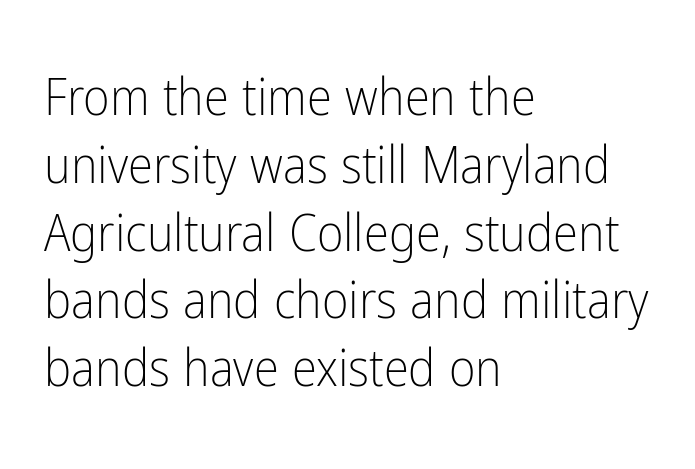
The lettering holds an erect, upright posture throughout. Bold? No — there's no thickening of the strokes. Baseline-to-baseline distance is the conventional proportion of letter height. Spacing verdict: proportional, widths tailored to each character.
